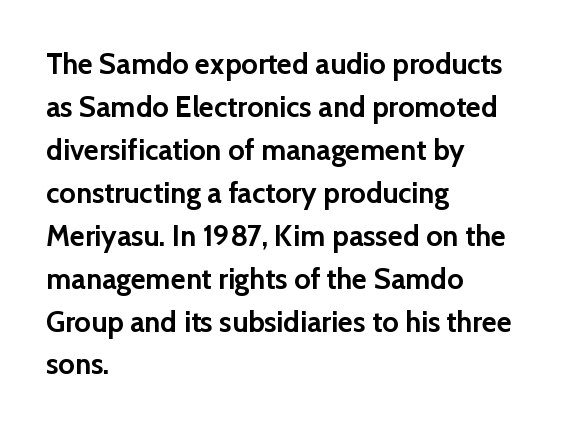
The image shows 29 px semibold sans-serif type, upright; set left-aligned, normal line spacing (1.48x), normal letter spacing, not underlined; low stroke contrast and a medium x-height.
